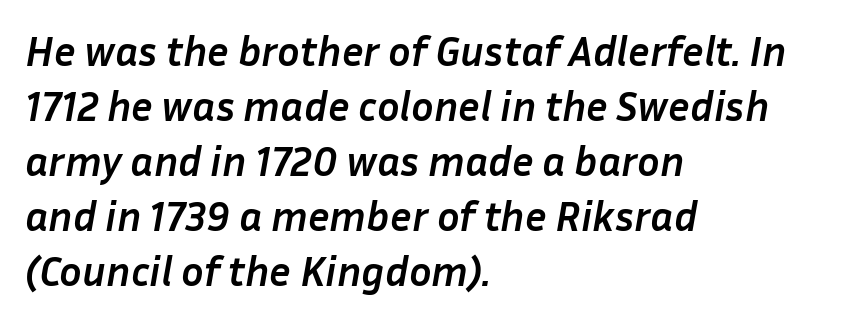
There is no visible air inserted between adjacent glyphs. Compared with typical paragraphs, the rows here are spaced about the same. A clean baseline with only descenders dipping below it. There's an unmistakable incline to the writing here.
